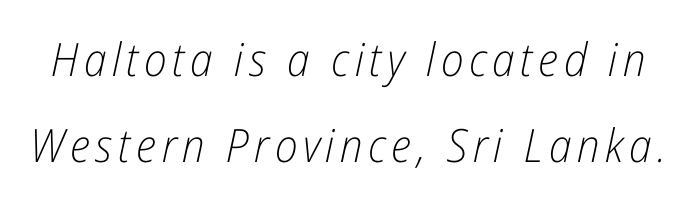
Check the space under the baseline: it is left empty. The axis of the letterforms is tilted away from vertical. Weight class: somewhere from thin through regular. Think of a printed novel: that variable character pitch is what you see here.
